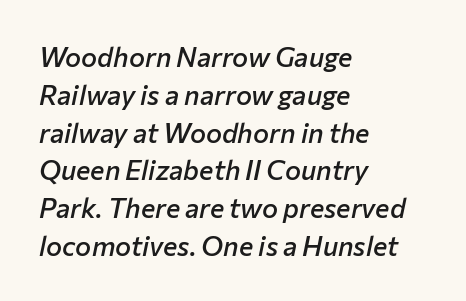
Rendered with sloped, italic letterforms. Typesetter's note: demi weight, one step under bold. The vertical gap from one line to the next is medium. Each word holds together tightly as a unit, with standard inter-letter gaps.
